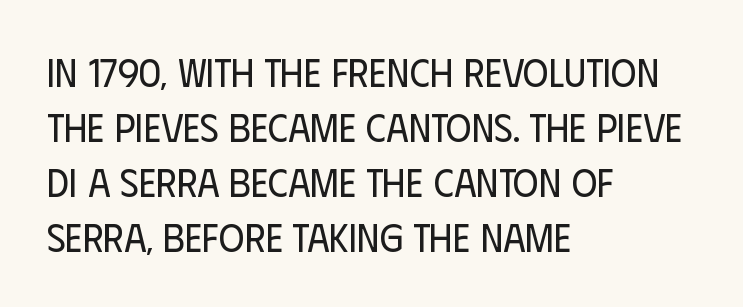
No italicization has been applied; the sample stays upright. The characters display no serif detailing; their extremities are plain. Leftover space on each line is placed entirely after the last word. Vertical spacing — default. The typeface has the unassuming heft of standard copy or less.
